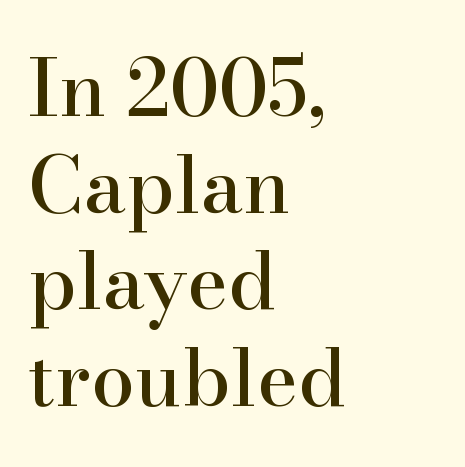
{"serif": "yes", "italic": "no", "width": "normal", "stroke_contrast": "high", "x_height": "small", "monospaced": "no", "underline": "no", "align": "left", "line_spacing_ratio": 1.24, "letter_spacing": "normal", "letter_spacing_em": 0.0, "glyph_px": 78}
